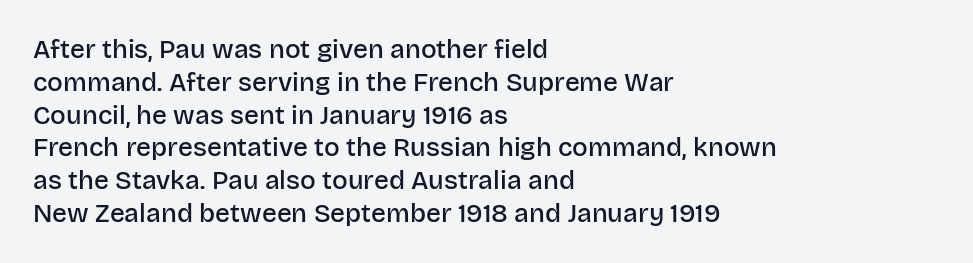
Typesetter's note: demi weight, one step under bold. Casual observation: everything's shoved over to the left. Words float on clear page, feet unadorned. The type sits square on the baseline with zero lean. Evenly set lines give the paragraph a standard silhouette. No extra tracking has been applied to these lines.
